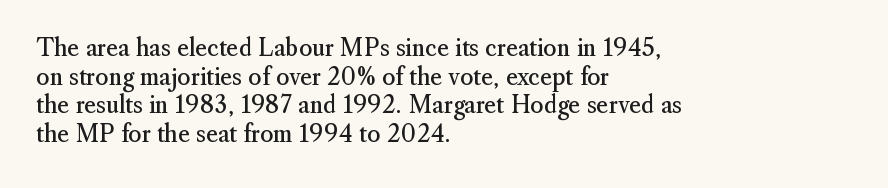
The image shows 23 px text type, upright; set left-aligned, normal line spacing (1.25x), normal letter spacing, not underlined.
